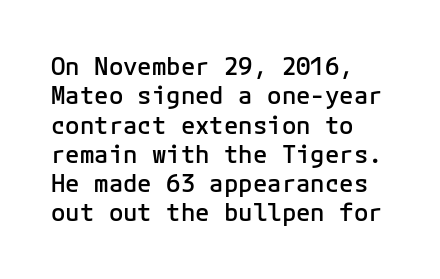
{"italic": "no", "bold": "semi", "underline": "no", "align": "left", "line_spacing_ratio": 1.22, "letter_spacing": "normal", "letter_spacing_em": 0.0, "glyph_px": 24}
